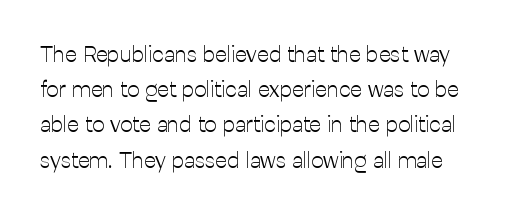
{"italic": "no", "bold": "no", "underline": "no", "line_spacing": "normal", "line_spacing_ratio": 1.6, "letter_spacing": "normal", "letter_spacing_em": 0.0, "glyph_px": 22}
